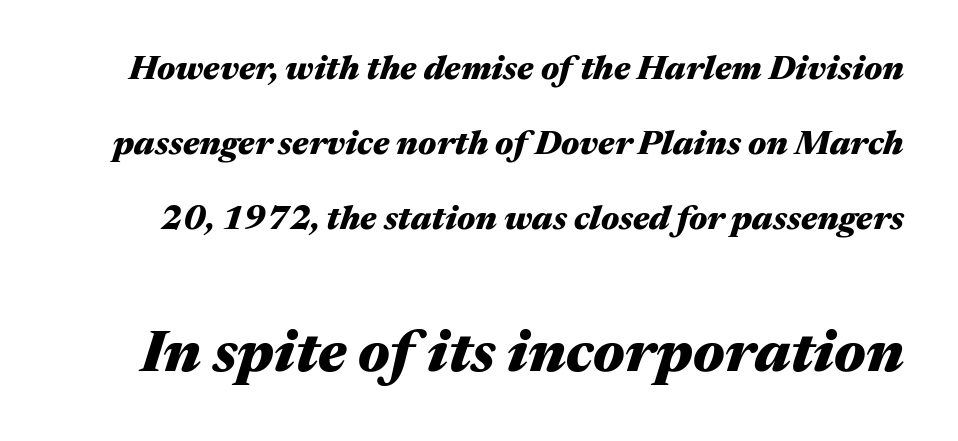
Q: Is the text bold? A: Yes.
Q: Is the text italic (slanted)? A: Yes, it leans right by about 17 degrees.
Q: Is the text underlined? A: No.
Q: Is the spacing between letters normal or unusually wide? A: Normal.
Q: Is the spacing between lines tight, normal or loose? A: Loose.
Q: Which block of text is set in a larger size, the first (top) or the second (bottom)? A: The second (bottom) one.
Q: Width (condensed, normal, or wide)? A: Wide.
Q: Stroke contrast? A: Medium.
Q: x-height? A: Medium.
Q: Monospaced? A: No.
